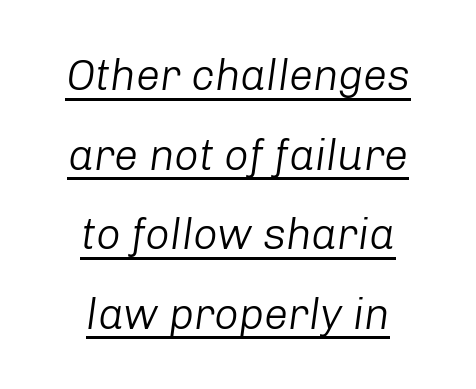
{"italic": "yes", "lean": "right", "slant_degrees": 8, "bold": "no", "weight": "light", "width": "normal", "stroke_contrast": "low", "x_height": "medium", "monospaced": "no", "underline": "yes", "align": "center", "line_spacing_ratio": 1.85, "letter_spacing": "normal", "letter_spacing_em": 0.0, "glyph_px": 43}
